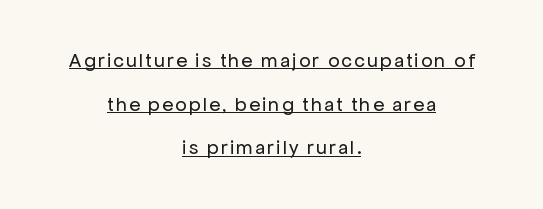
The image shows 20 px text type, upright; set centered, loose line spacing (2.18x), underlined.
